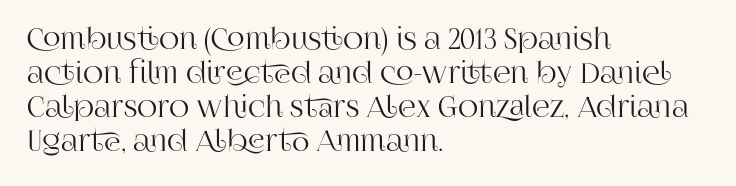
{"serif": "yes", "italic": "no", "width": "normal", "stroke_contrast": "high", "x_height": "large", "monospaced": "no", "underline": "no", "align": "left", "line_spacing_ratio": 1.22, "letter_spacing": "normal", "letter_spacing_em": 0.0, "glyph_px": 28}
